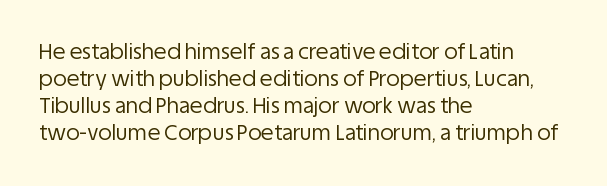
The image shows 21 px text type, upright; set left-aligned, normal line spacing (1.29x), normal letter spacing, not underlined.
